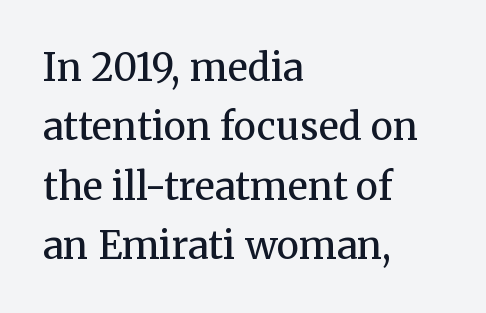
The image shows 38 px regular-weight serif type, upright; set left-aligned, normal line spacing (1.56x), normal letter spacing, not underlined; medium stroke contrast and a medium x-height.
